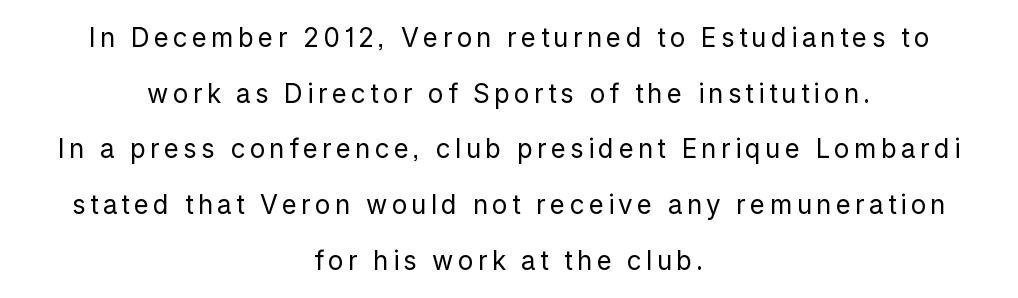
Q: Is the text bold? A: No.
Q: Is the text italic (slanted)? A: No, it is upright.
Q: Is the text underlined? A: No.
Q: How is the paragraph aligned? A: Centered.
Q: Is the spacing between lines tight, normal or loose? A: Loose.
